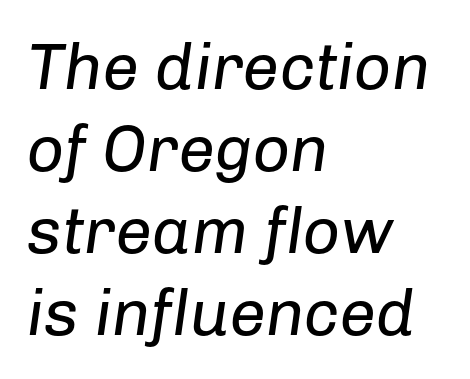
The image shows 65 px regular-weight type, italic (leaning right); set left-aligned, normal line spacing (1.26x), normal letter spacing, not underlined; low stroke contrast and a medium x-height.
